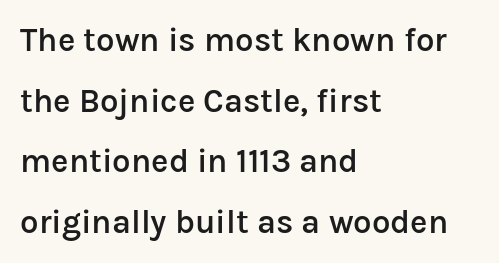
The image shows 33 px semibold sans-serif type, upright; set left-aligned, line spacing 1.84x, normal letter spacing, not underlined; low stroke contrast and a medium x-height.
